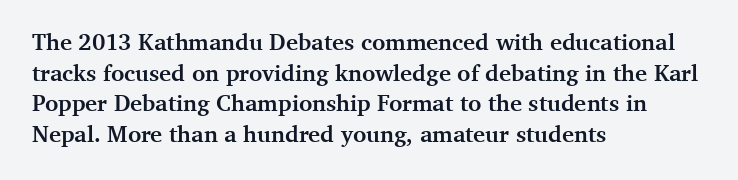
The image shows 23 px bold type, upright; set left-aligned, normal line spacing (1.33x), normal letter spacing, not underlined.
